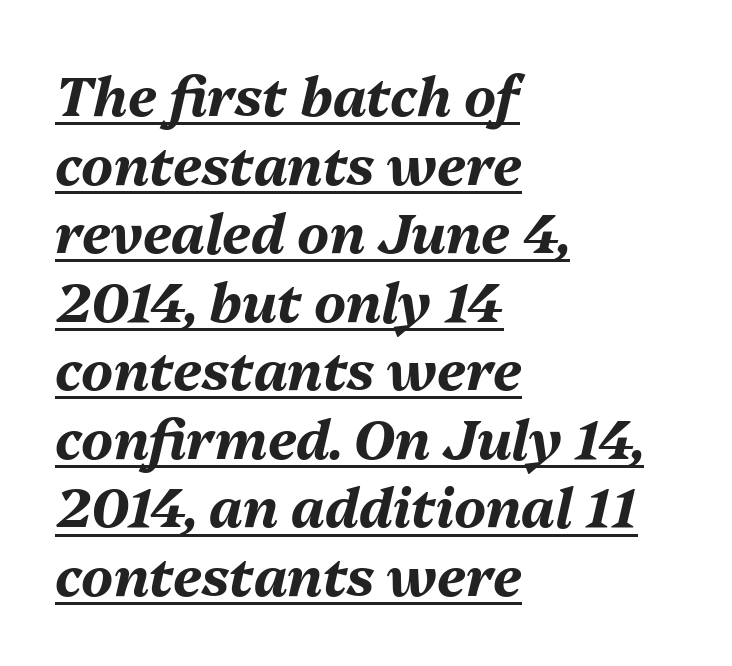
Q: Is the text bold? A: Yes.
Q: Is the text italic (slanted)? A: Yes, it leans right by about 13 degrees.
Q: Is the text underlined? A: Yes.
Q: How is the paragraph aligned? A: Left-aligned.
Q: Is the spacing between letters normal or unusually wide? A: Normal.
Q: Is the spacing between lines tight, normal or loose? A: Normal.
Q: Width (condensed, normal, or wide)? A: Normal.
Q: Stroke contrast? A: Medium.
Q: x-height? A: Medium.
Q: Monospaced? A: No.
